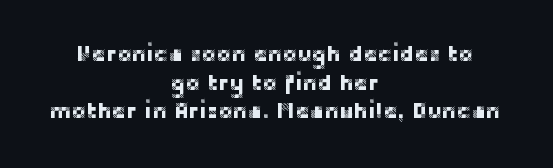
The image shows 22 px text type, upright; set centered, normal line spacing (1.3x), normal letter spacing, not underlined.
